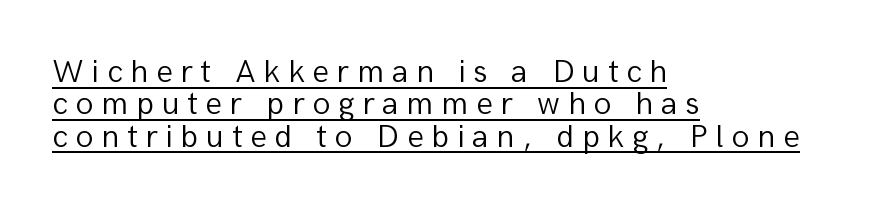
Q: Is the text bold? A: No.
Q: Is the text italic (slanted)? A: No, it is upright.
Q: Is the typeface a serif or a sans-serif typeface? A: Sans-serif.
Q: Is the text underlined? A: Yes.
Q: How is the paragraph aligned? A: Left-aligned.
Q: Is the spacing between letters normal or unusually wide? A: Unusually wide.
Q: Is the spacing between lines tight, normal or loose? A: Tight.
Q: Width (condensed, normal, or wide)? A: Normal.
Q: Stroke contrast? A: Low.
Q: x-height? A: Medium.
Q: Monospaced? A: No.
